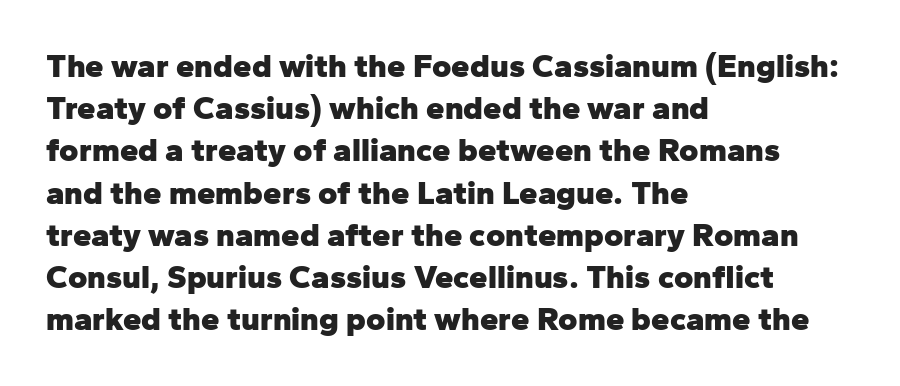
What stands out about the letter spacing? Nothing — it is the standard amount. Grotesque or geometric, the face here clearly has no serifs. On the weight axis this lands at bold, roughly 700. Each letter keeps its own natural width here, so spacing adapts to shape.
